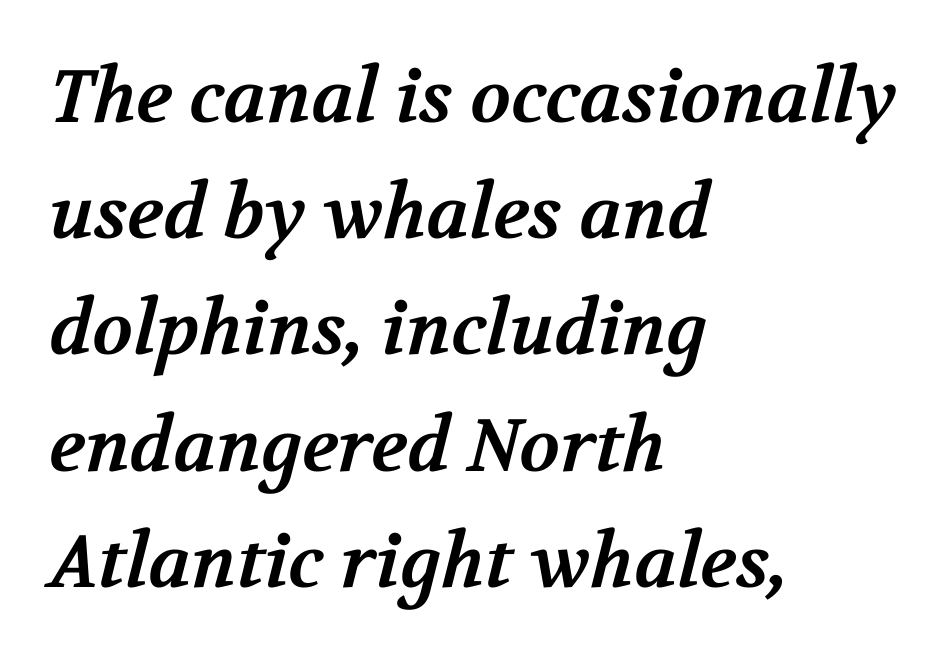
Q: Is the text bold? A: Yes.
Q: Is the typeface a serif or a sans-serif typeface? A: Serif.
Q: Is the text underlined? A: No.
Q: How is the paragraph aligned? A: Left-aligned.
Q: Is the spacing between letters normal or unusually wide? A: Normal.
Q: Is the spacing between lines tight, normal or loose? A: Normal.
Q: Width (condensed, normal, or wide)? A: Normal.
Q: Stroke contrast? A: Medium.
Q: x-height? A: Medium.
Q: Monospaced? A: No.
